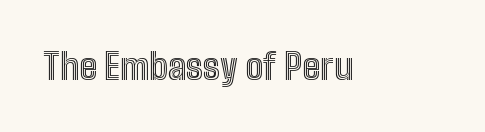
The image shows 36 px condensed type, upright; set normal letter spacing, not underlined; a medium x-height.
